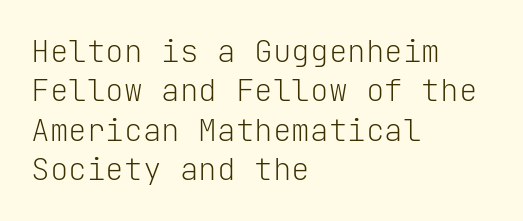
The rendering uses typewriter-style spacing with identical character cells. Each line starts at the same left margin while the right side varies. Vertical spacing — default. Tracking value appears to be zero — textbook default spacing. Unmarked baselines from the first word to the last. Ascenders rise straight up at ninety degrees.
